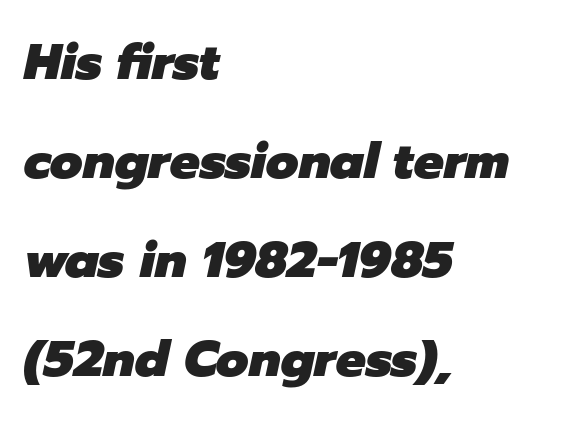
The image shows 50 px heavy type, italic (leaning right); set left-aligned, loose line spacing (1.98x), normal letter spacing, not underlined; low stroke contrast and a medium x-height.
